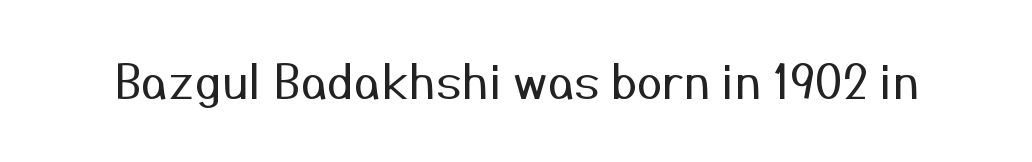
{"serif": "no", "italic": "no", "bold": "no", "weight": "regular", "width": "normal", "stroke_contrast": "medium", "x_height": "medium", "monospaced": "no", "underline": "no", "letter_spacing": "normal", "letter_spacing_em": 0.0, "glyph_px": 46}
